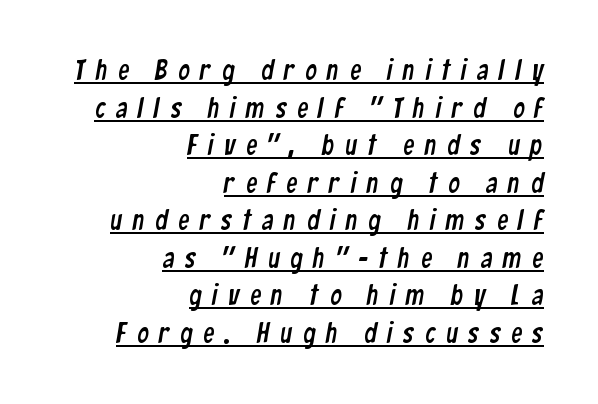
{"serif": "no", "width": "condensed", "stroke_contrast": "low", "x_height": "medium", "monospaced": "no", "underline": "yes", "align": "right", "line_spacing": "normal", "line_spacing_ratio": 1.34, "letter_spacing": "wide", "letter_spacing_em": 0.38, "glyph_px": 28}
